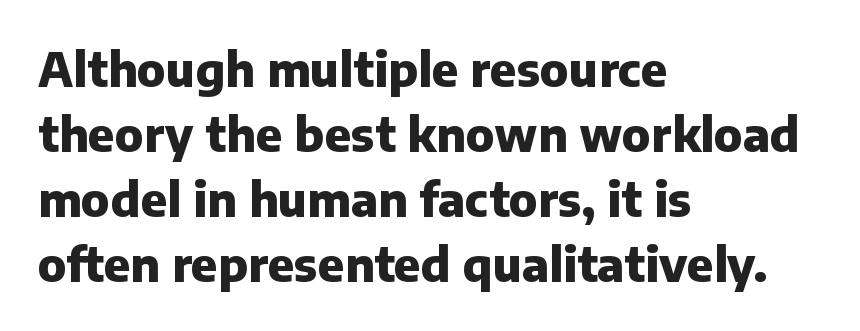
{"serif": "no", "italic": "no", "bold": "yes", "weight": "heavy", "width": "normal", "stroke_contrast": "low", "x_height": "medium", "monospaced": "no", "underline": "no", "align": "left", "line_spacing": "normal", "line_spacing_ratio": 1.38, "letter_spacing": "normal", "letter_spacing_em": 0.0, "glyph_px": 47}
